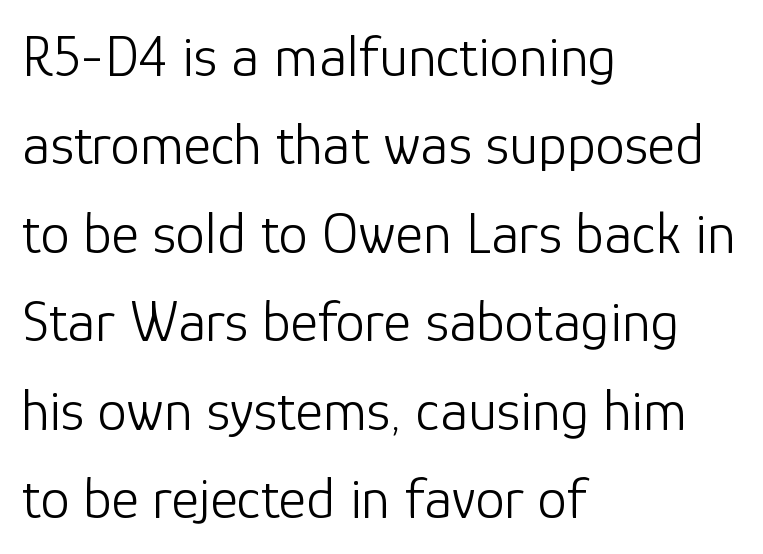
Q: Is the text bold? A: No.
Q: Is the text italic (slanted)? A: No, it is upright.
Q: Is the typeface a serif or a sans-serif typeface? A: Sans-serif.
Q: Is the text underlined? A: No.
Q: How is the paragraph aligned? A: Left-aligned.
Q: Is the spacing between letters normal or unusually wide? A: Normal.
Q: Is the spacing between lines tight, normal or loose? A: Normal.
Q: Width (condensed, normal, or wide)? A: Normal.
Q: Stroke contrast? A: Low.
Q: x-height? A: Medium.
Q: Monospaced? A: No.
